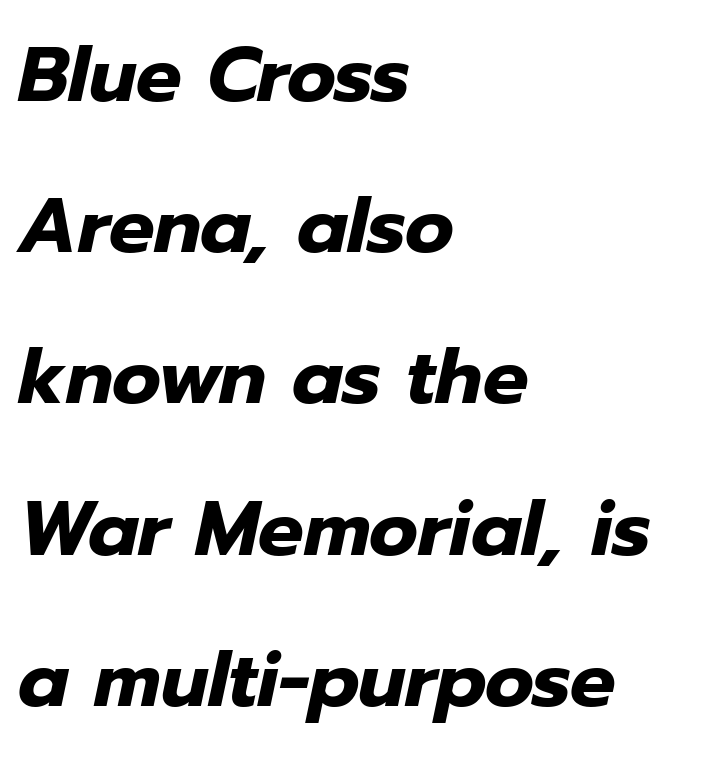
Q: Is the text bold? A: Yes.
Q: Is the text italic (slanted)? A: Yes, it leans right by about 12 degrees.
Q: Is the text underlined? A: No.
Q: How is the paragraph aligned? A: Left-aligned.
Q: Is the spacing between letters normal or unusually wide? A: Normal.
Q: Is the spacing between lines tight, normal or loose? A: Loose.
Q: Width (condensed, normal, or wide)? A: Normal.
Q: Stroke contrast? A: Low.
Q: x-height? A: Medium.
Q: Monospaced? A: No.
